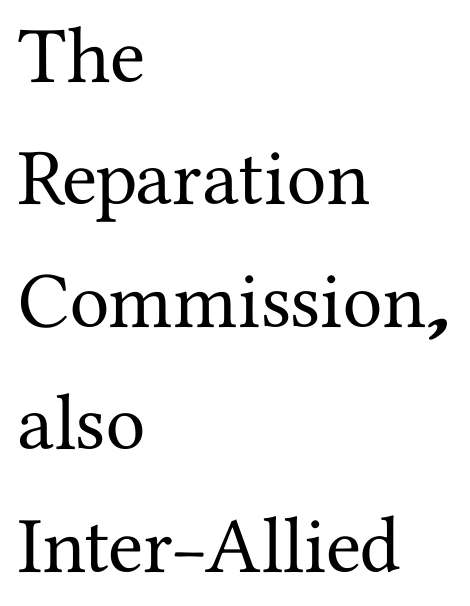
The image shows 80 px serif type, upright; set left-aligned, normal line spacing (1.53x), normal letter spacing, not underlined; medium stroke contrast and a medium x-height.
